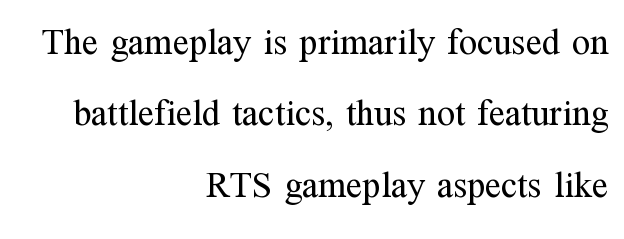
{"serif": "yes", "italic": "no", "bold": "no", "weight": "regular", "width": "normal", "stroke_contrast": "medium", "x_height": "medium", "monospaced": "no", "underline": "no", "align": "right", "line_spacing": "loose", "line_spacing_ratio": 1.93, "letter_spacing": "normal", "letter_spacing_em": 0.0, "glyph_px": 37}
